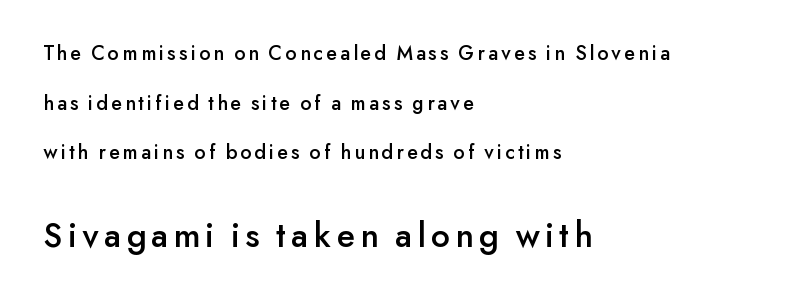
The image shows 36 px sans-serif type, upright; set left-aligned, loose line spacing (2.36x), not underlined; the second (bottom) block is 1.71x larger; low stroke contrast and a small x-height.
